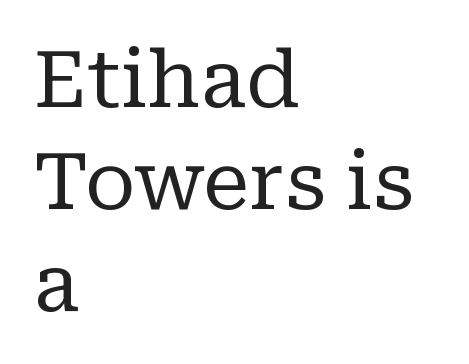
Every character sits straight up, as roman type does. Compared with typical body copy, the letter spacing here is the same. The zone under the glyphs is completely vacant. Regarding serifs, this sample has them. The font sits on the lighter half of the weight spectrum, regular included.
